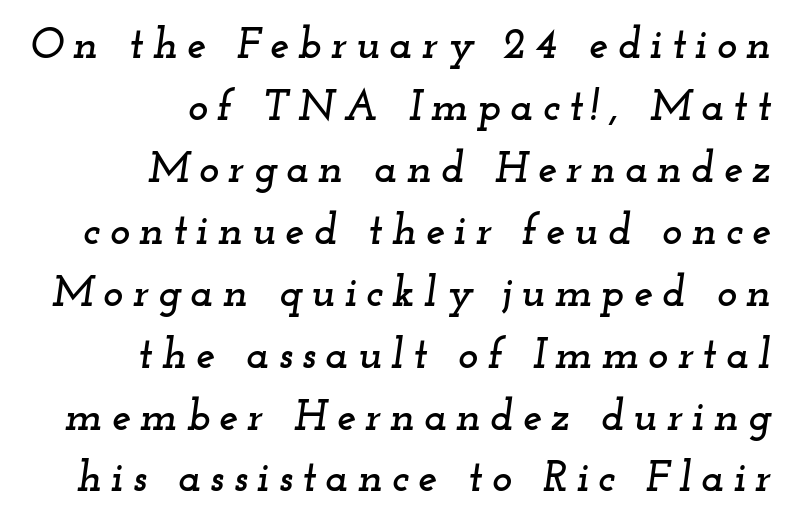
The passage shown is typed in a proportional face where columns would drift. The gaps between neighbouring characters are conspicuously large. This rendering features lettering with no underline. This is oblique type, the kind used for emphasis or titles. In CSS terms this would be text-align: right. The space between consecutive lines is moderate.
